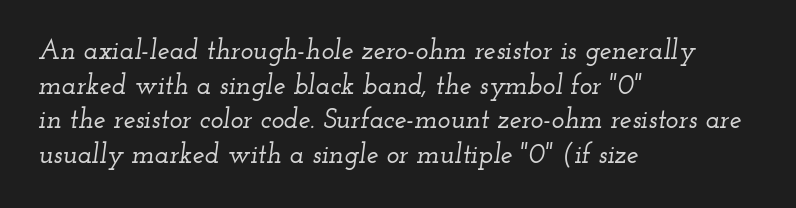
{"italic": "yes", "lean": "right", "slant_degrees": 12, "underline": "no", "align": "left", "line_spacing": "normal", "line_spacing_ratio": 1.28, "letter_spacing": "normal", "letter_spacing_em": 0.0, "glyph_px": 27}
